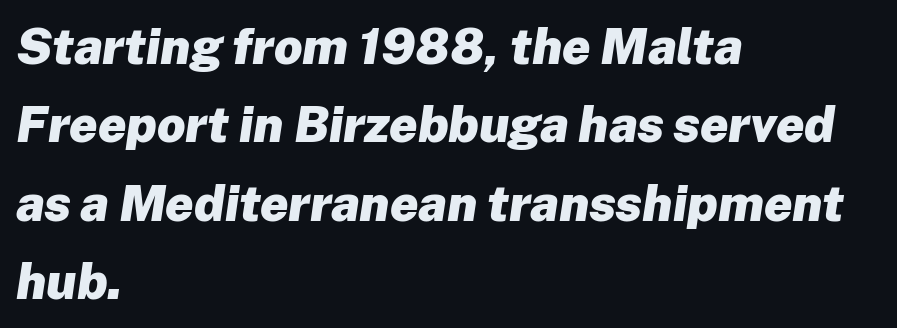
Q: Is the text bold? A: Yes.
Q: Is the text italic (slanted)? A: Yes, it leans right by about 8 degrees.
Q: Is the text underlined? A: No.
Q: How is the paragraph aligned? A: Left-aligned.
Q: Is the spacing between letters normal or unusually wide? A: Normal.
Q: Is the spacing between lines tight, normal or loose? A: Normal.
Q: Width (condensed, normal, or wide)? A: Normal.
Q: Stroke contrast? A: Low.
Q: x-height? A: Medium.
Q: Monospaced? A: No.
